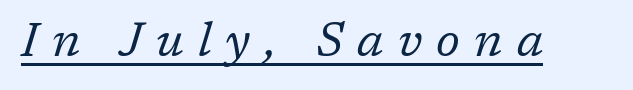
Q: Is the text bold? A: No.
Q: Is the text italic (slanted)? A: Yes, it leans right by about 17 degrees.
Q: Is the typeface a serif or a sans-serif typeface? A: Serif.
Q: Is the text underlined? A: Yes.
Q: Is the spacing between letters normal or unusually wide? A: Unusually wide.
Q: Width (condensed, normal, or wide)? A: Normal.
Q: Stroke contrast? A: Low.
Q: x-height? A: Medium.
Q: Monospaced? A: No.
